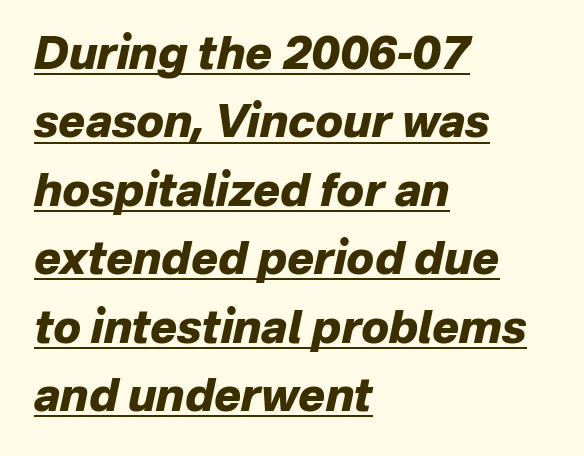
{"italic": "yes", "lean": "right", "slant_degrees": 12, "bold": "yes", "weight": "heavy", "width": "normal", "stroke_contrast": "low", "x_height": "medium", "monospaced": "no", "underline": "yes", "align": "left", "line_spacing": "normal", "line_spacing_ratio": 1.52, "letter_spacing": "normal", "letter_spacing_em": 0.0, "glyph_px": 45}
